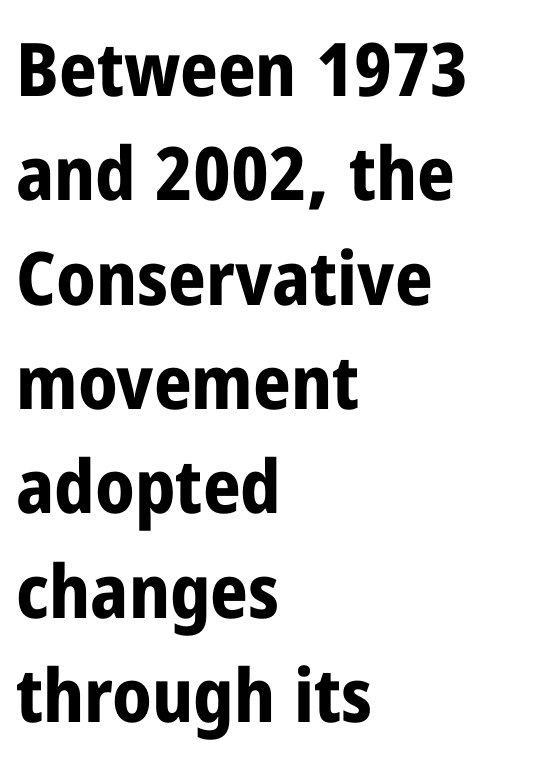
{"serif": "no", "italic": "no", "bold": "yes", "weight": "bold", "width": "condensed", "stroke_contrast": "low", "x_height": "medium", "monospaced": "no", "underline": "no", "align": "left", "line_spacing": "normal", "line_spacing_ratio": 1.41, "letter_spacing": "normal", "letter_spacing_em": 0.0, "glyph_px": 74}
